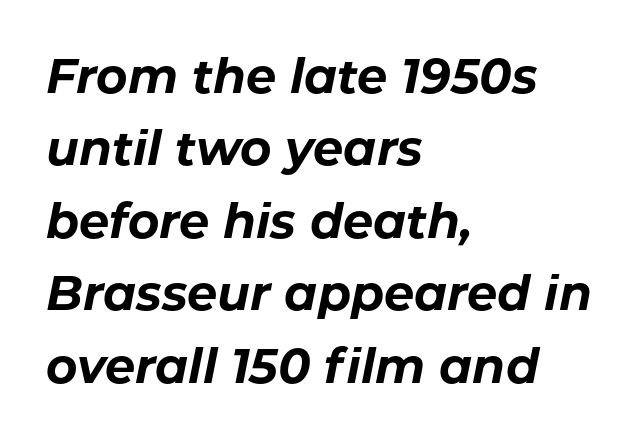
The image shows 48 px bold type, italic (leaning right); set left-aligned, normal line spacing (1.51x), normal letter spacing, not underlined; low stroke contrast and a medium x-height.
